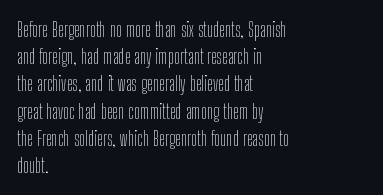
The text block is weighted toward the left margin, trailing off unevenly rightward. Summary of vertical rhythm: regular, with standard interline spacing. Spacing between characters is what you'd get straight out of the box. The letterforms sit at book weight or below.
